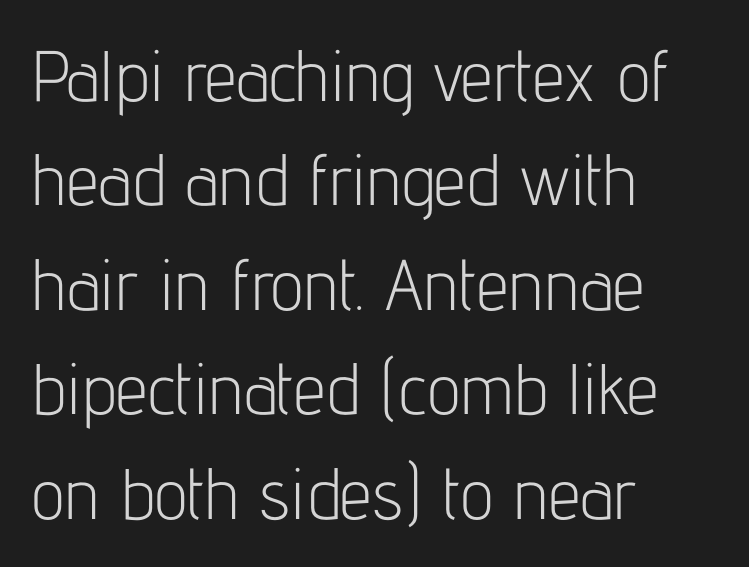
Q: Is the text bold? A: No.
Q: Is the text italic (slanted)? A: No, it is upright.
Q: Is the typeface a serif or a sans-serif typeface? A: Sans-serif.
Q: Is the text underlined? A: No.
Q: How is the paragraph aligned? A: Left-aligned.
Q: Is the spacing between letters normal or unusually wide? A: Normal.
Q: Is the spacing between lines tight, normal or loose? A: Normal.
Q: Width (condensed, normal, or wide)? A: Condensed.
Q: Stroke contrast? A: Low.
Q: x-height? A: Medium.
Q: Monospaced? A: No.
